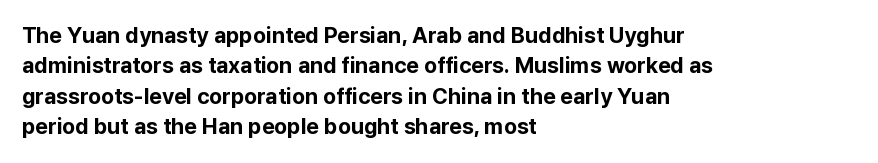
{"italic": "no", "bold": "yes", "underline": "no", "align": "left", "line_spacing": "normal", "line_spacing_ratio": 1.38, "letter_spacing": "normal", "letter_spacing_em": 0.0, "glyph_px": 22}
